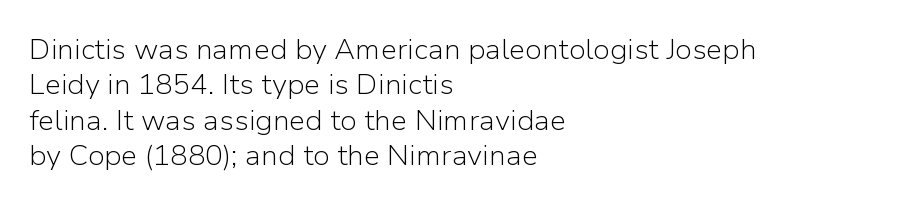
The image shows 29 px light sans-serif type, upright; set left-aligned, line spacing 1.22x, normal letter spacing, not underlined; low stroke contrast and a medium x-height.
